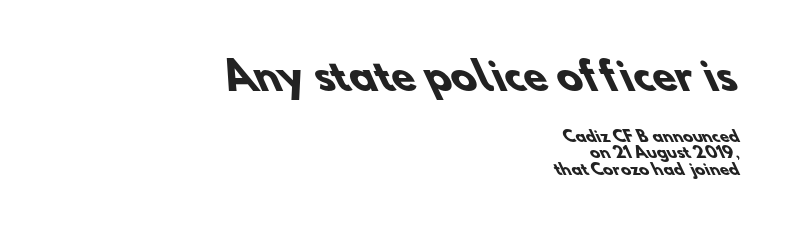
Q: Is the text bold? A: Yes.
Q: Is the typeface a serif or a sans-serif typeface? A: Sans-serif.
Q: Is the text underlined? A: No.
Q: How is the paragraph aligned? A: Right-aligned.
Q: Is the spacing between letters normal or unusually wide? A: Normal.
Q: Is the spacing between lines tight, normal or loose? A: Tight.
Q: Which block of text is set in a larger size, the first (top) or the second (bottom)? A: The first (top) one.
Q: Width (condensed, normal, or wide)? A: Normal.
Q: Stroke contrast? A: Low.
Q: x-height? A: Small.
Q: Monospaced? A: No.
